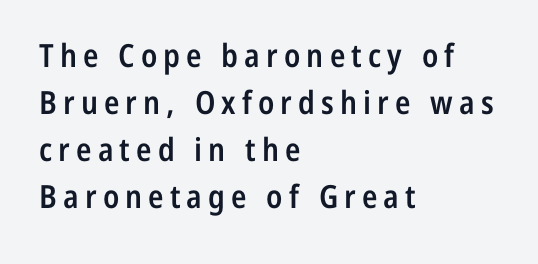
The image shows 32 px semibold, condensed sans-serif type, upright; set left-aligned, normal line spacing (1.47x), not underlined; low stroke contrast and a medium x-height.
